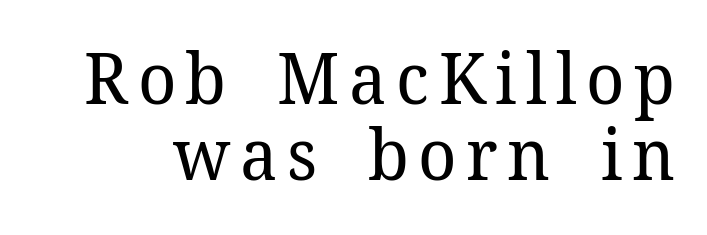
The image shows 72 px regular-weight serif type, upright; set tight line spacing (1.05x), not underlined; low stroke contrast and a medium x-height.
